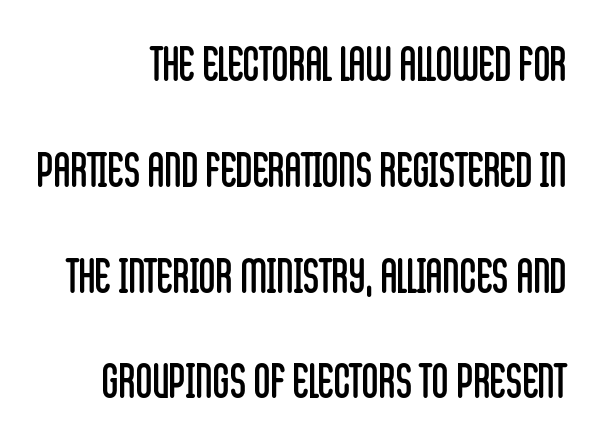
The typeface chosen for these lines omits serifs. The space beneath each line is pristine and unruled. Characters remain perfectly vertical along every line. A light-to-regular cut is what we see here. The tracking reads as untouched default to a designer's eye. Horizontal bands of white between lines are thick stripes.
